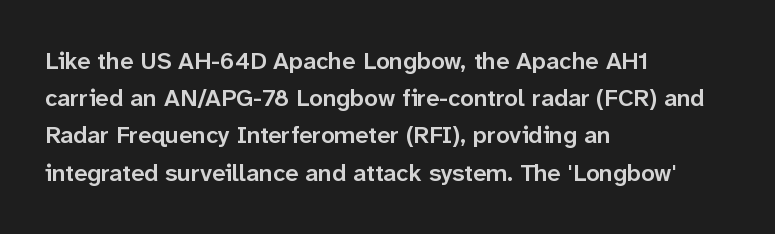
Q: Is the text bold? A: Semi-bold.
Q: Is the text italic (slanted)? A: No, it is upright.
Q: Is the text underlined? A: No.
Q: How is the paragraph aligned? A: Left-aligned.
Q: Is the spacing between letters normal or unusually wide? A: Normal.
Q: Is the spacing between lines tight, normal or loose? A: Normal.
